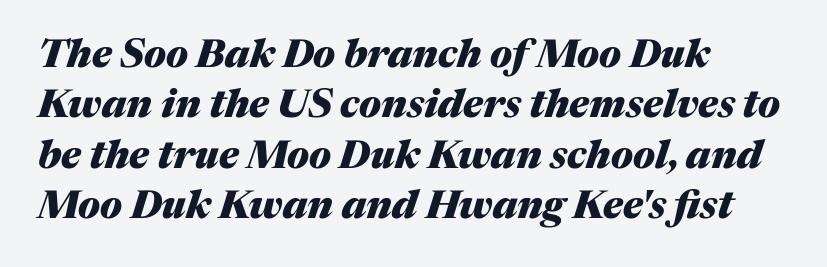
{"italic": "yes", "lean": "right", "slant_degrees": 17, "bold": "yes", "weight": "heavy", "width": "normal", "stroke_contrast": "medium", "x_height": "medium", "monospaced": "no", "underline": "no", "align": "left", "line_spacing": "normal", "line_spacing_ratio": 1.29, "letter_spacing": "normal", "letter_spacing_em": 0.0, "glyph_px": 39}
